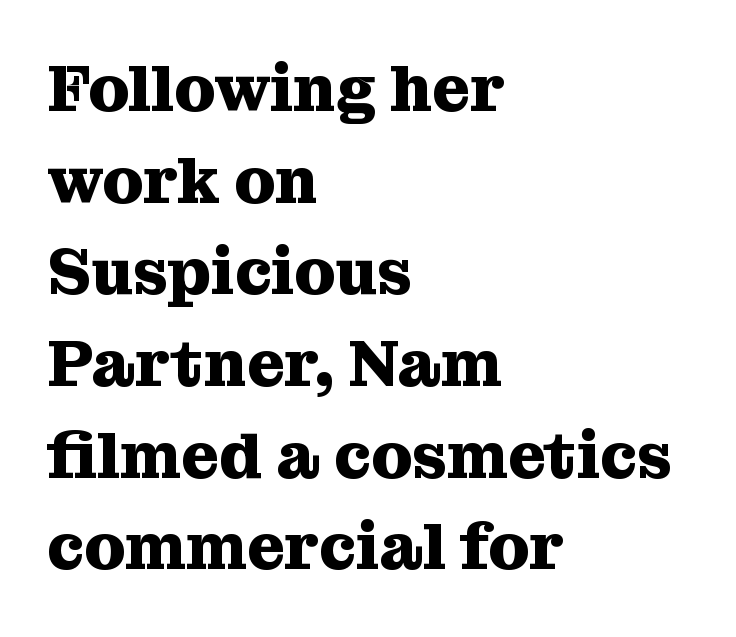
{"serif": "yes", "italic": "no", "bold": "yes", "weight": "heavy", "width": "normal", "stroke_contrast": "medium", "x_height": "medium", "monospaced": "no", "underline": "no", "align": "left", "line_spacing": "normal", "line_spacing_ratio": 1.41, "letter_spacing": "normal", "letter_spacing_em": 0.0, "glyph_px": 65}
